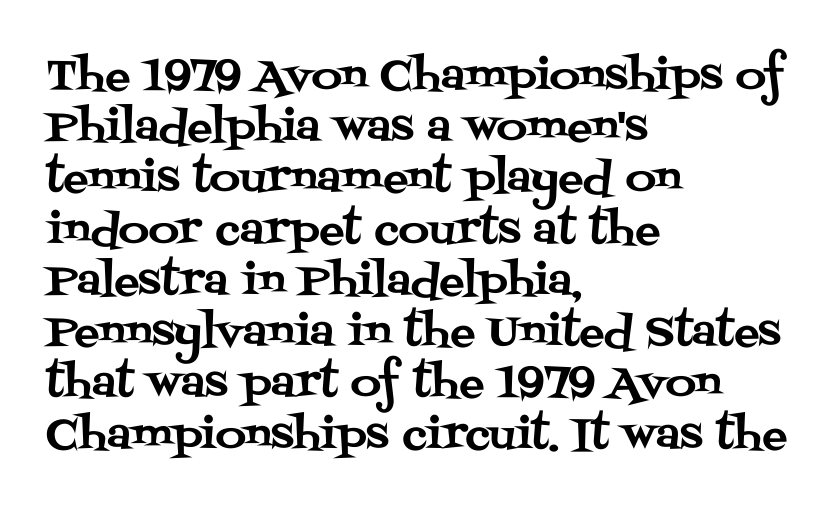
Q: Is the text italic (slanted)? A: No, it is upright.
Q: Is the typeface a serif or a sans-serif typeface? A: Serif.
Q: Is the text underlined? A: No.
Q: How is the paragraph aligned? A: Left-aligned.
Q: Is the spacing between letters normal or unusually wide? A: Normal.
Q: Width (condensed, normal, or wide)? A: Normal.
Q: Stroke contrast? A: Medium.
Q: x-height? A: Large.
Q: Monospaced? A: No.
